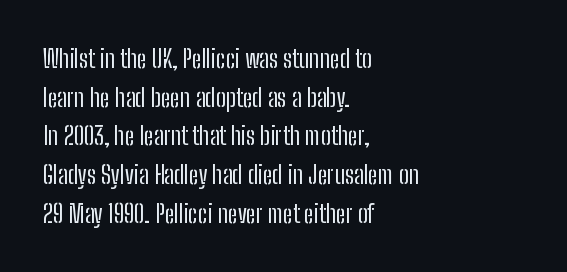
The image shows 25 px text type, upright; set left-aligned, normal line spacing (1.55x), normal letter spacing, not underlined.
